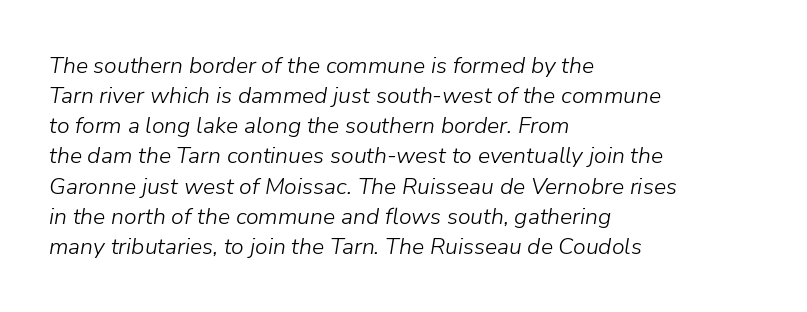
A typesetter would call this leading conventional body-copy spacing. Each row of text sits above clean, open space. The type is set solid horizontally, with unmodified tracking. The weight tops out at a normal text grade.
